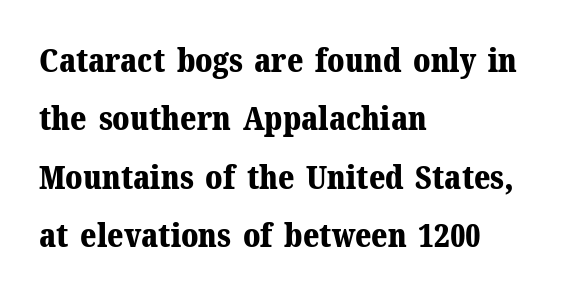
{"serif": "yes", "italic": "no", "bold": "yes", "weight": "bold", "width": "normal", "stroke_contrast": "medium", "x_height": "medium", "monospaced": "no", "underline": "no", "align": "left", "line_spacing_ratio": 1.77, "letter_spacing": "normal", "letter_spacing_em": 0.0, "glyph_px": 33}
